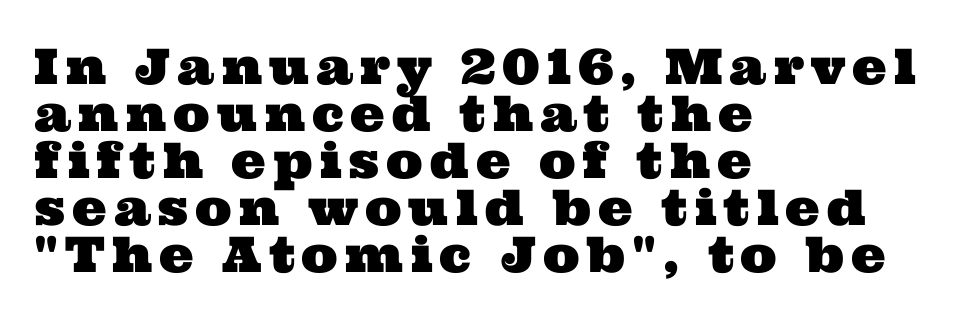
The image shows 49 px wide serif type; set left-aligned, tight line spacing (0.96x), not underlined; medium stroke contrast and a medium x-height.
